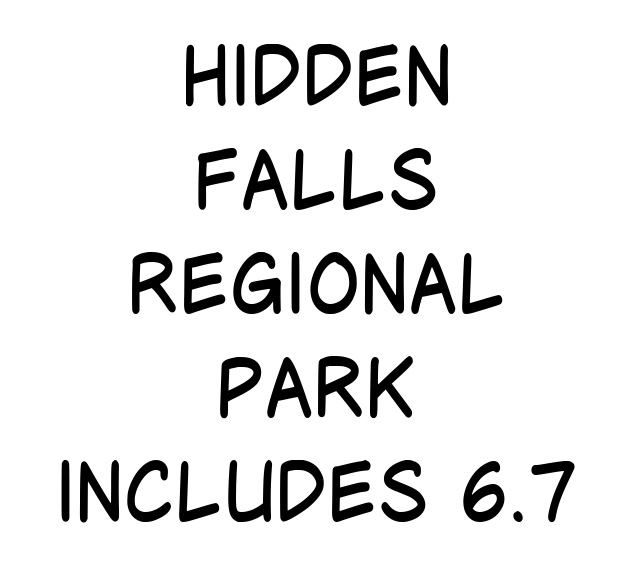
The image shows 80 px regular-weight, condensed sans-serif type, upright; set centered, normal line spacing (1.3x), normal letter spacing, not underlined; low stroke contrast and a large x-height.
